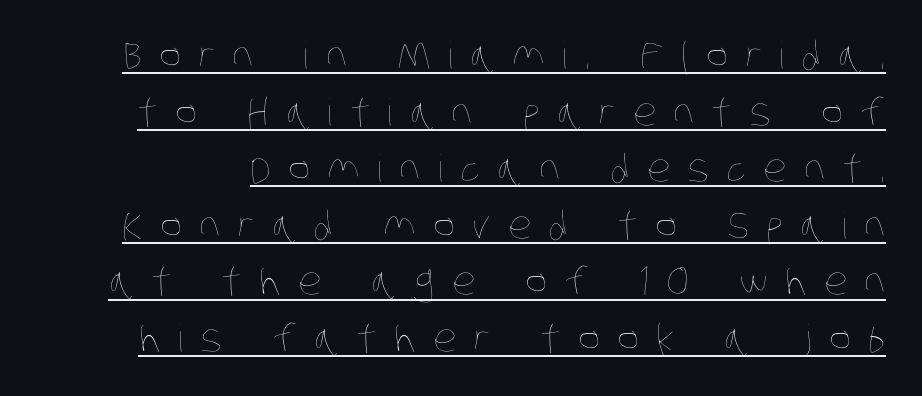
The image shows 37 px thin, condensed type; set normal line spacing (1.53x), unusually wide letter spacing (+0.47 em), underlined; low stroke contrast and a large x-height.
